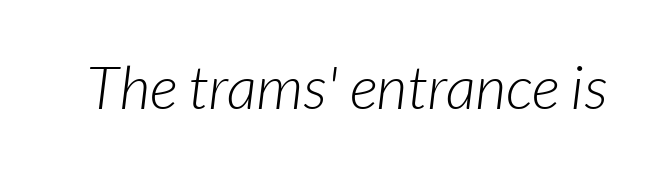
The image shows 60 px light sans-serif type; set normal letter spacing, not underlined; low stroke contrast and a medium x-height.
